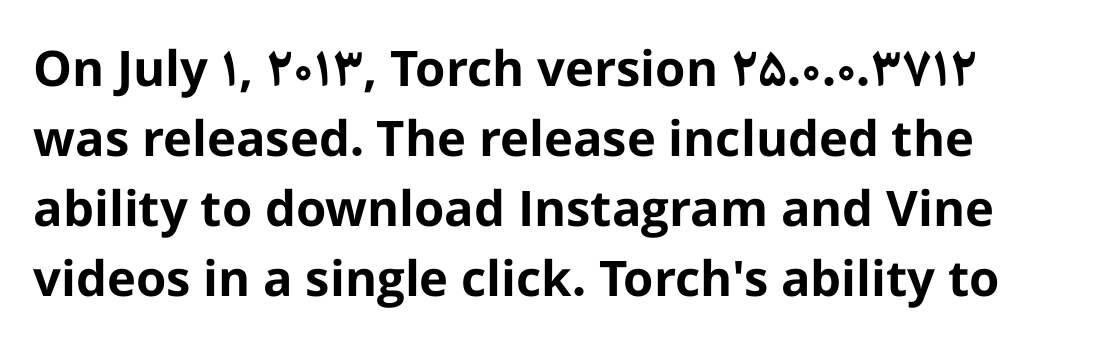
Short note: letters normally spaced. Typesetter's note: full bold, strokes at maximum text heaviness. Font category for this specimen: sans-serif. Character widths vary here, with narrow letters taking less room than wide ones. The baseline area is clear.
